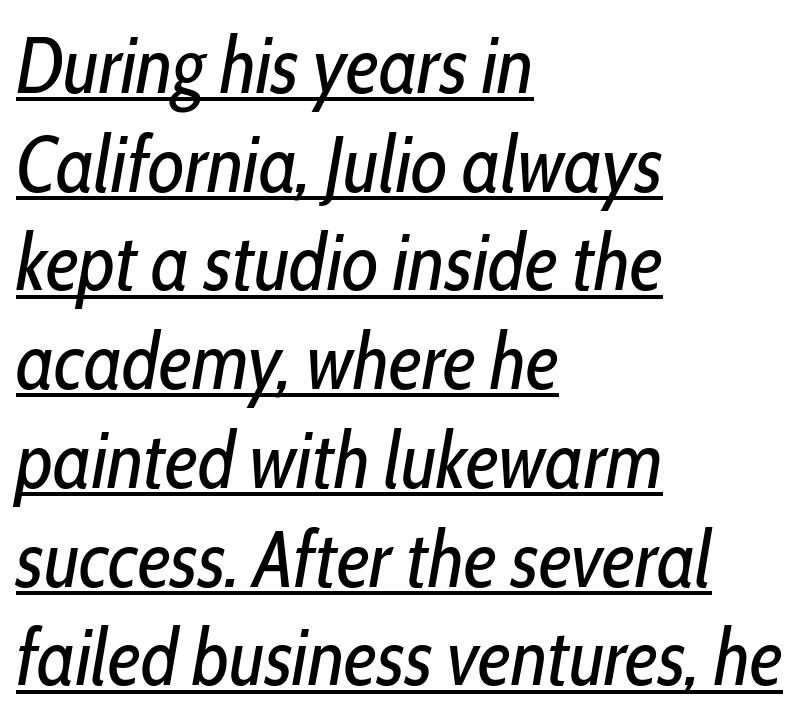
The image shows 79 px regular-weight, condensed type, italic (leaning right); set left-aligned, normal line spacing (1.25x), normal letter spacing, underlined; low stroke contrast and a medium x-height.
